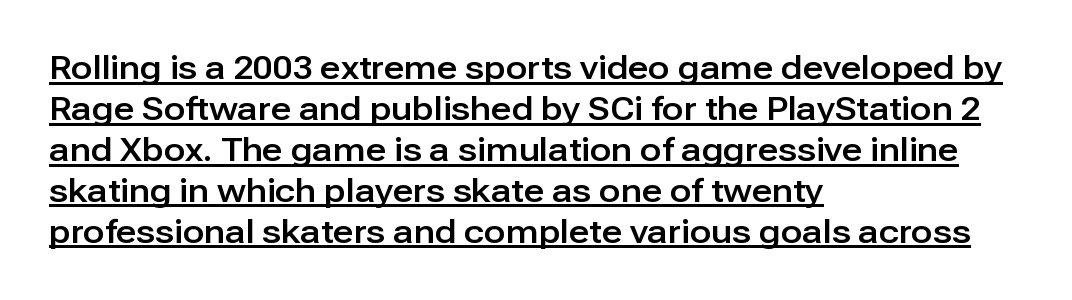
The image shows 32 px sans-serif type, upright; set left-aligned, normal line spacing (1.28x), normal letter spacing, underlined; low stroke contrast and a medium x-height.
